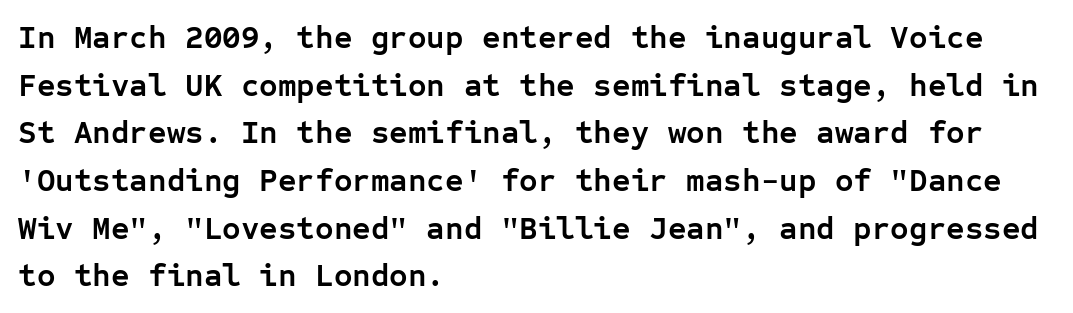
Looks like terminal output: every glyph gets an equal slot. What kind of face is this? One without serifs — a sans. In terms of letterspacing, this is plain default setting. A clean baseline with only descenders dipping below it. Does the weight exceed regular? Yes, all the way to bold.
